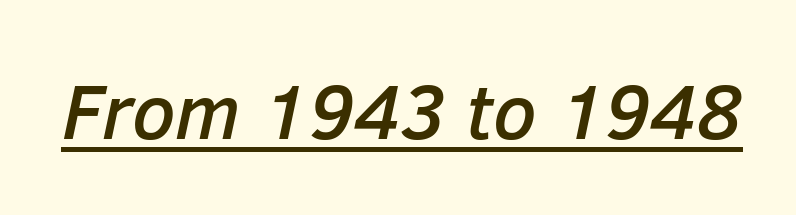
Q: Is the text italic (slanted)? A: Yes, it leans right by about 12 degrees.
Q: Is the text underlined? A: Yes.
Q: Is the spacing between letters normal or unusually wide? A: Normal.
Q: Width (condensed, normal, or wide)? A: Normal.
Q: Stroke contrast? A: Low.
Q: x-height? A: Medium.
Q: Monospaced? A: No.
